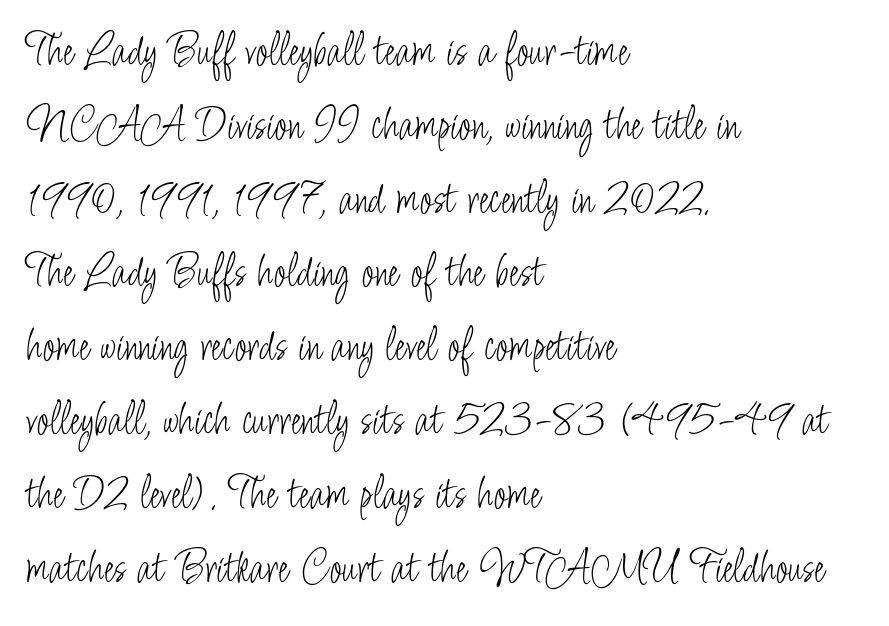
Each letter keeps its own natural width here, so spacing adapts to shape. No letter is thick-stroked: the sample isn't bold. What stands out about the letter spacing? Nothing — it is the standard amount. The gap between lines stays unmarked. The leading is moderate, giving the passage an even texture.
